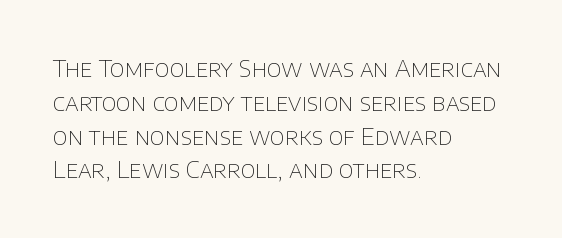
Just letters on the line, the space beneath them empty. Evenly set lines give the paragraph a standard silhouette. Heft: none added — not bold. Notice how the passage keeps a crisp vertical edge on the left only. No extra tracking has been applied to these lines. A roman cut, with each character standing at attention.
